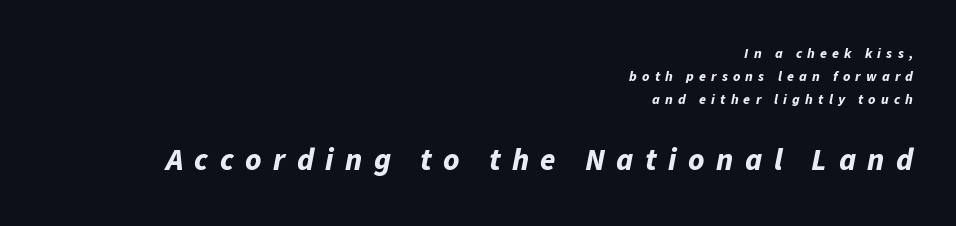
The image shows 31 px bold type, italic (leaning right); set right-aligned, normal line spacing (1.66x), unusually wide letter spacing (+0.37 em), not underlined; the second (bottom) block is 2.21x larger; low stroke contrast and a medium x-height.
